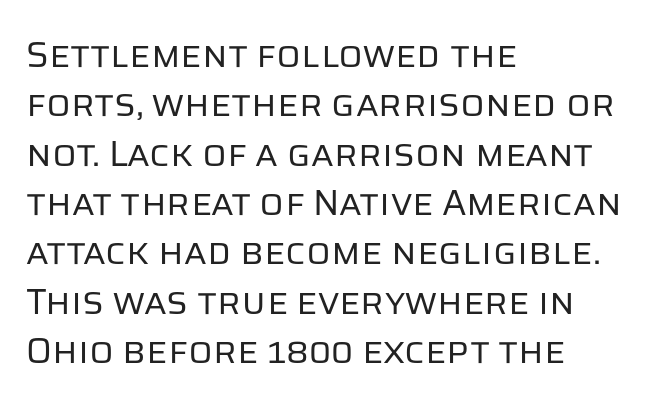
The image shows 36 px regular-weight sans-serif type, upright; set left-aligned, normal line spacing (1.37x), normal letter spacing, not underlined; low stroke contrast and a large x-height.
